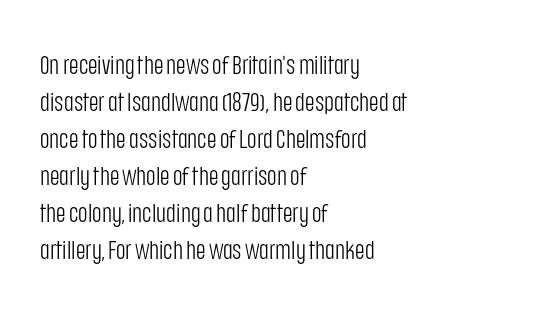
Rule under the text: the space is simply empty. The tracking reads as untouched default to a designer's eye. Compared with a typical body face, this is equally light or lighter still. A student would call this left alignment; a typographer would say flush left, rag right. The rows are spaced the way most documents space them.
